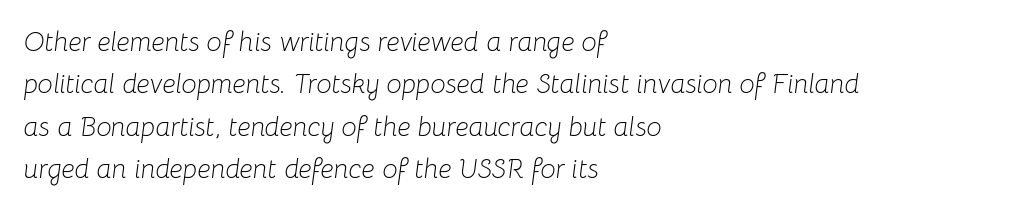
{"italic": "yes", "lean": "right", "slant_degrees": 8, "bold": "no", "underline": "no", "align": "left", "line_spacing": "normal", "line_spacing_ratio": 1.57, "letter_spacing": "normal", "letter_spacing_em": 0.0, "glyph_px": 27}
